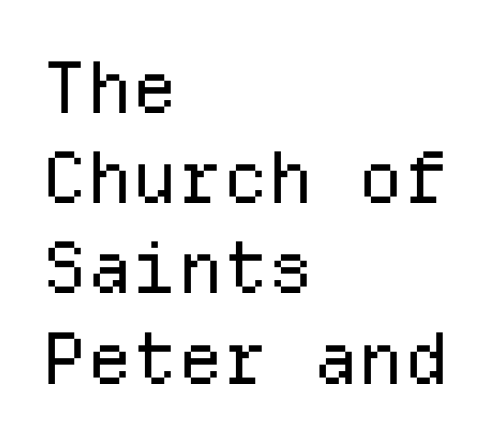
The weight tops out at a normal text grade. A bare baseline throughout the passage. This block has exactly the height ordinary leading produces. All the whitespace from short lines collects on the right.
